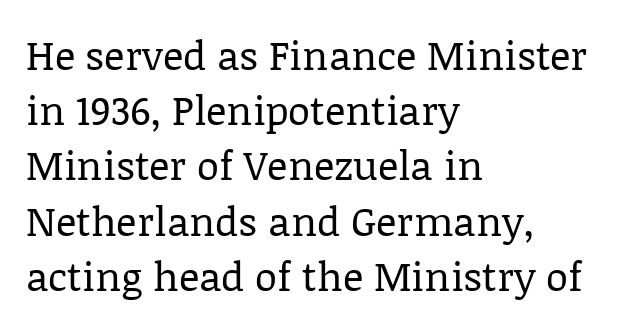
{"serif": "yes", "italic": "no", "bold": "no", "weight": "regular", "width": "normal", "stroke_contrast": "low", "x_height": "large", "monospaced": "no", "underline": "no", "align": "left", "line_spacing": "normal", "line_spacing_ratio": 1.38, "letter_spacing": "normal", "letter_spacing_em": 0.0, "glyph_px": 40}
